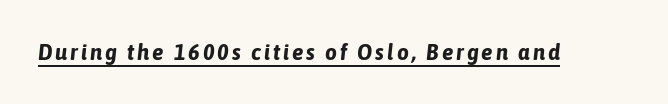
{"italic": "yes", "lean": "right", "slant_degrees": 6, "bold": "yes", "underline": "yes", "glyph_px": 23}
